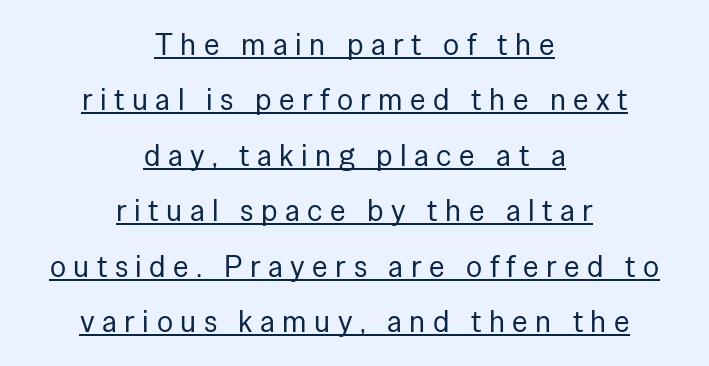
I'd call this a sans setting — the letters go barefoot. Between one letter and the next there's a generous, obvious gap. No extra ink here — the face is not bold. Emphasis is given by a line drawn under the lettering.
